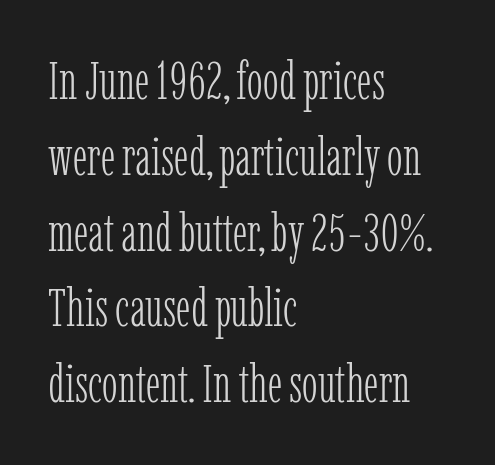
{"serif": "yes", "italic": "no", "bold": "no", "weight": "light", "width": "condensed", "stroke_contrast": "low", "x_height": "medium", "monospaced": "no", "underline": "no", "align": "left", "line_spacing": "normal", "line_spacing_ratio": 1.43, "letter_spacing": "normal", "letter_spacing_em": 0.0, "glyph_px": 53}
